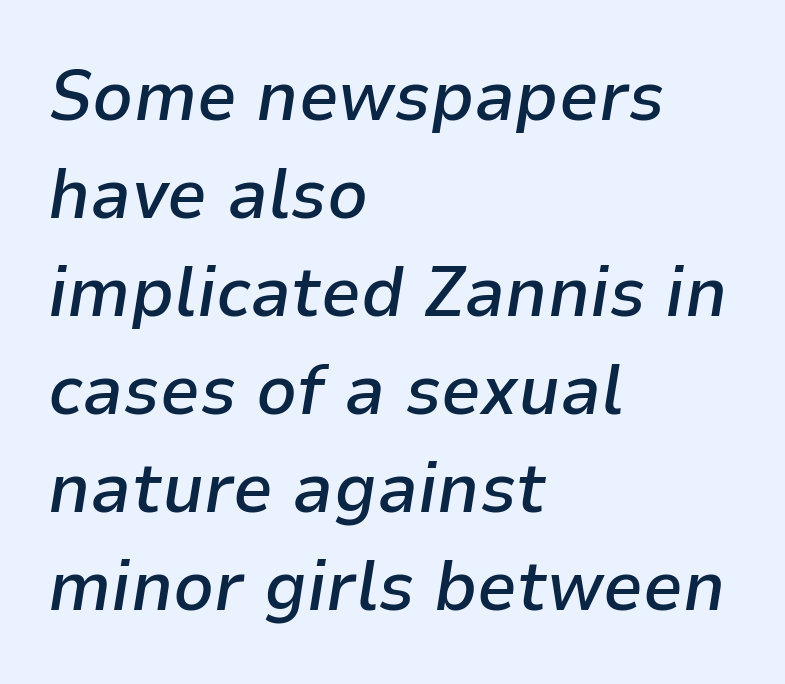
Q: Is the text bold? A: Semi-bold.
Q: Is the text italic (slanted)? A: Yes, it leans right by about 9 degrees.
Q: Is the text underlined? A: No.
Q: How is the paragraph aligned? A: Left-aligned.
Q: Is the spacing between letters normal or unusually wide? A: Normal.
Q: Is the spacing between lines tight, normal or loose? A: Normal.
Q: Width (condensed, normal, or wide)? A: Normal.
Q: Stroke contrast? A: Low.
Q: x-height? A: Medium.
Q: Monospaced? A: No.
